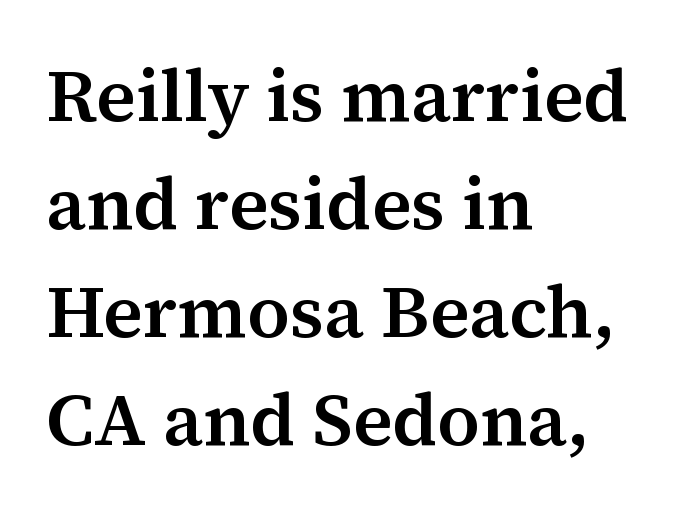
{"serif": "yes", "italic": "no", "bold": "semi", "weight": "semibold", "width": "normal", "stroke_contrast": "medium", "x_height": "medium", "monospaced": "no", "underline": "no", "align": "left", "line_spacing": "normal", "line_spacing_ratio": 1.46, "letter_spacing": "normal", "letter_spacing_em": 0.0, "glyph_px": 74}
